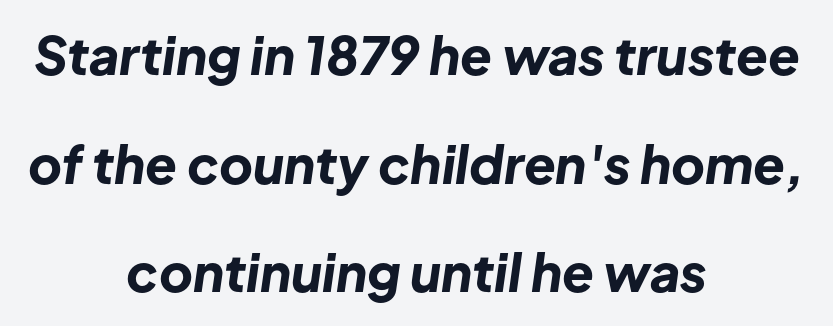
{"italic": "yes", "lean": "right", "slant_degrees": 8, "bold": "yes", "weight": "bold", "width": "normal", "stroke_contrast": "low", "x_height": "medium", "monospaced": "no", "underline": "no", "align": "center", "line_spacing": "loose", "line_spacing_ratio": 2.09, "letter_spacing": "normal", "letter_spacing_em": 0.0, "glyph_px": 52}
